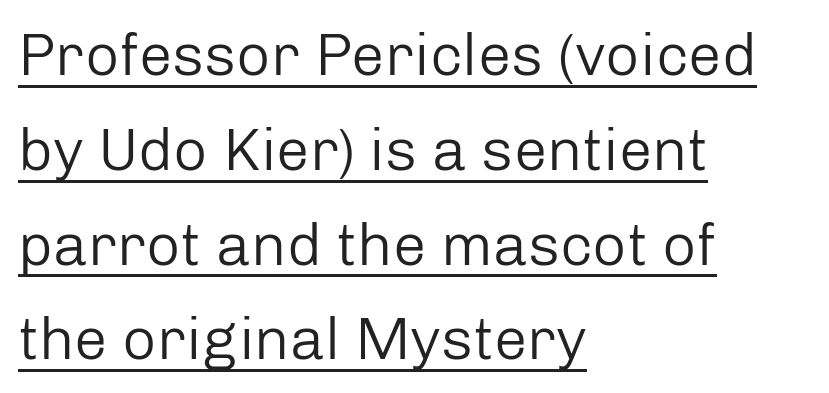
The image shows 60 px regular-weight sans-serif type, upright; set left-aligned, normal line spacing (1.58x), normal letter spacing, underlined; low stroke contrast and a medium x-height.
